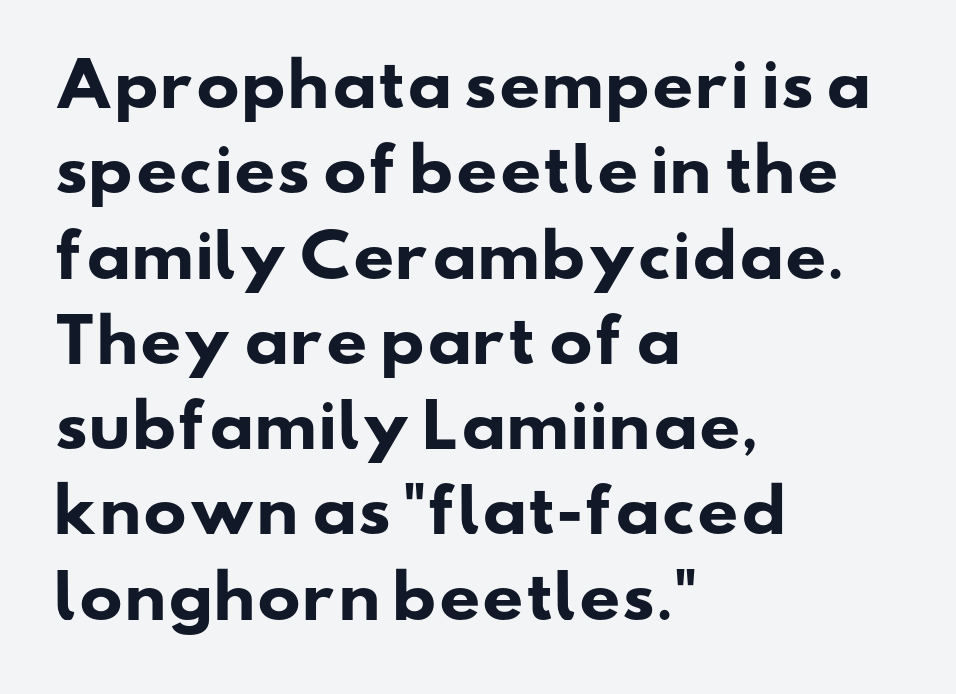
The image shows 58 px heavy, wide sans-serif type; set left-aligned, normal line spacing (1.47x), normal letter spacing, not underlined; low stroke contrast and a small x-height.
